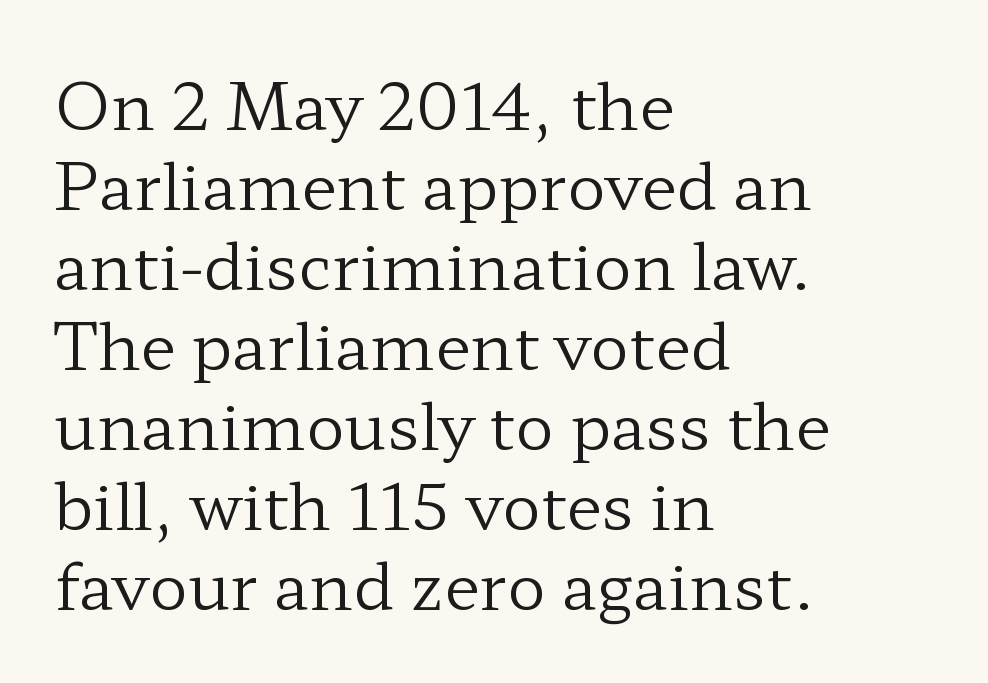
Q: Is the text bold? A: No.
Q: Is the text italic (slanted)? A: No, it is upright.
Q: Is the typeface a serif or a sans-serif typeface? A: Serif.
Q: Is the text underlined? A: No.
Q: How is the paragraph aligned? A: Left-aligned.
Q: Is the spacing between letters normal or unusually wide? A: Normal.
Q: Width (condensed, normal, or wide)? A: Wide.
Q: Stroke contrast? A: Low.
Q: x-height? A: Medium.
Q: Monospaced? A: No.
